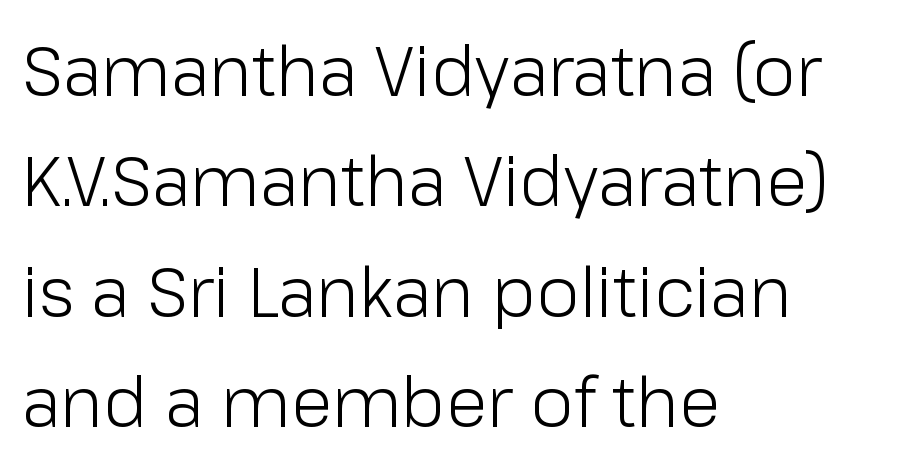
{"serif": "no", "italic": "no", "bold": "no", "weight": "light", "width": "normal", "stroke_contrast": "low", "x_height": "medium", "monospaced": "no", "underline": "no", "align": "left", "line_spacing": "normal", "line_spacing_ratio": 1.6, "letter_spacing": "normal", "letter_spacing_em": 0.0, "glyph_px": 69}
